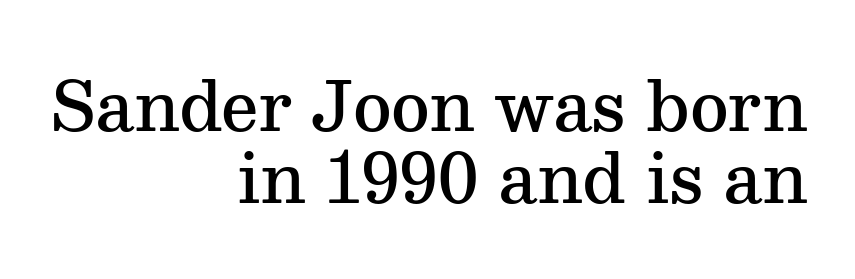
The image shows 67 px semibold serif type, upright; set right-aligned, tight line spacing (1.07x), normal letter spacing, not underlined; medium stroke contrast and a medium x-height.
